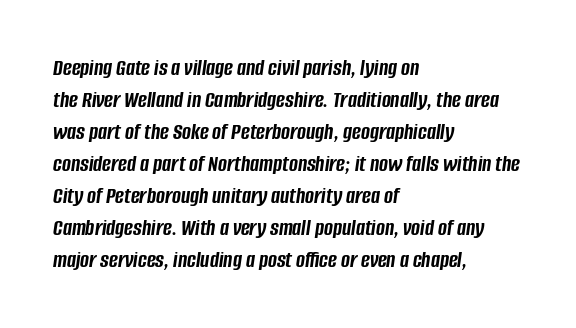
{"italic": "yes", "lean": "right", "slant_degrees": 8, "bold": "yes", "underline": "no", "align": "left", "line_spacing": "normal", "line_spacing_ratio": 1.33, "letter_spacing": "normal", "letter_spacing_em": 0.0, "glyph_px": 24}
